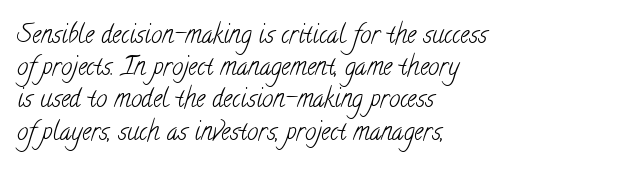
{"bold": "no", "underline": "no", "align": "left", "line_spacing": "normal", "line_spacing_ratio": 1.29, "letter_spacing": "normal", "letter_spacing_em": 0.0, "glyph_px": 25}
